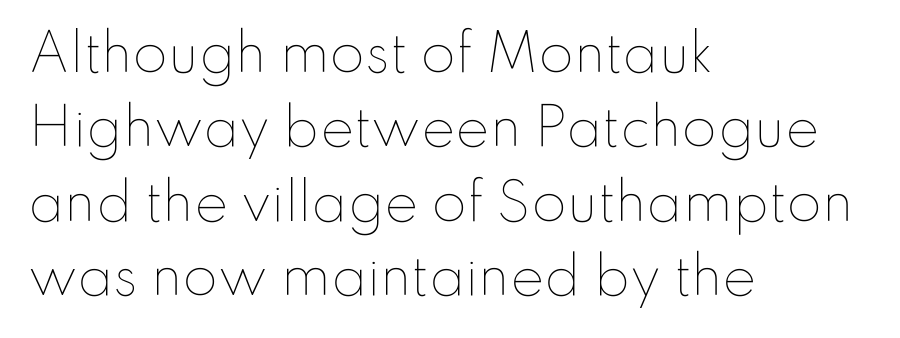
{"italic": "no", "bold": "no", "weight": "thin", "width": "normal", "stroke_contrast": "low", "x_height": "small", "monospaced": "no", "underline": "no", "align": "left", "line_spacing": "normal", "line_spacing_ratio": 1.46, "letter_spacing": "normal", "letter_spacing_em": 0.0, "glyph_px": 51}
